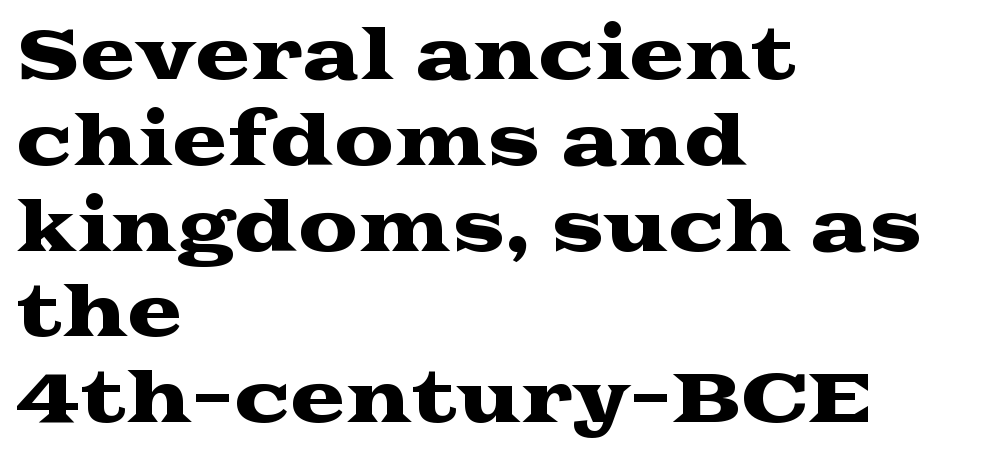
Reading down the column, the eye jumps a familiar distance to each next line. Characters remain perfectly vertical along every line. This sample uses a serif face. The passage shown is typed in a proportional face where columns would drift. These lines stack with their left ends in a neat column. Observe the ordinary spacing: letters are neighbours, not strangers.
